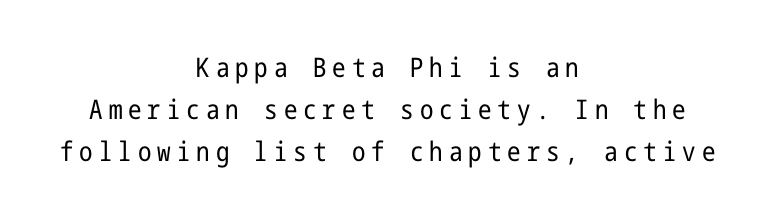
{"italic": "no", "bold": "no", "underline": "no", "align": "center", "line_spacing": "normal", "line_spacing_ratio": 1.55, "letter_spacing": "wide", "letter_spacing_em": 0.22, "glyph_px": 27}
